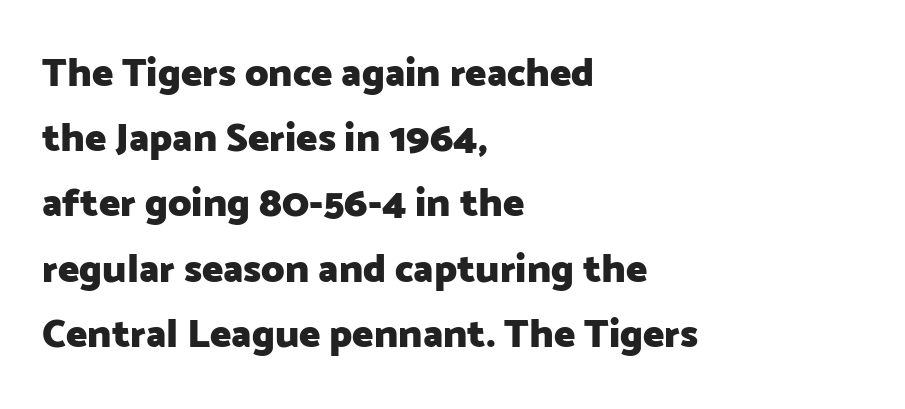
{"serif": "no", "italic": "no", "bold": "yes", "weight": "heavy", "width": "normal", "stroke_contrast": "low", "x_height": "medium", "monospaced": "no", "underline": "no", "align": "left", "line_spacing": "normal", "line_spacing_ratio": 1.63, "letter_spacing": "normal", "letter_spacing_em": 0.0, "glyph_px": 40}
